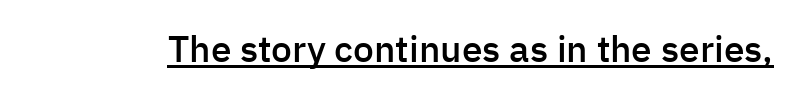
The image shows 37 px semibold sans-serif type, upright; set normal letter spacing, underlined; low stroke contrast and a medium x-height.
